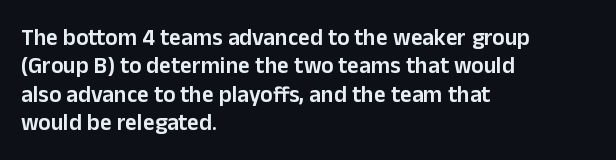
Is the letter spacing exaggerated? No — it looks like the ordinary default. Do the letters lean? They stand straight. Is the type bold? Partly — it's a semibold, heavier than regular but not fully bold. Lines of text with bare space underneath. The text block is weighted toward the left margin, trailing off unevenly rightward.
